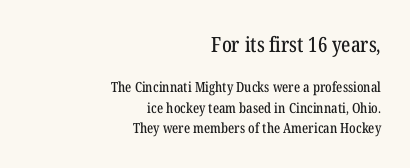
The image shows 21 px text type, upright; set right-aligned, normal line spacing (1.48x), normal letter spacing, not underlined; the first (top) block is 1.5x larger.
